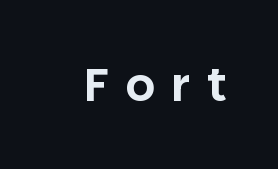
The image shows 47 px sans-serif type, upright; set unusually wide letter spacing (+0.35 em), not underlined; low stroke contrast and a large x-height.
